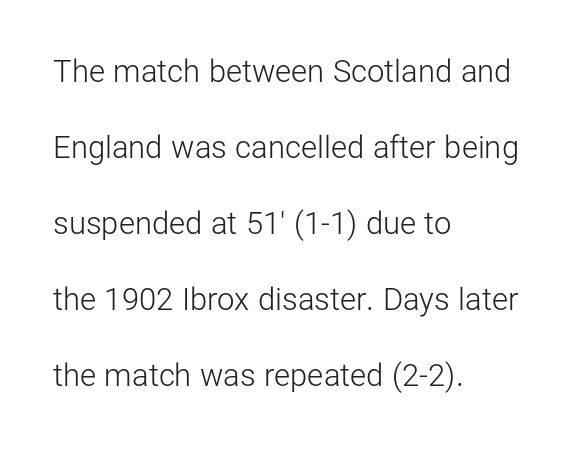
{"serif": "no", "italic": "no", "bold": "no", "weight": "light", "width": "normal", "stroke_contrast": "low", "x_height": "medium", "monospaced": "no", "underline": "no", "align": "left", "line_spacing": "loose", "line_spacing_ratio": 2.45, "letter_spacing": "normal", "letter_spacing_em": 0.0, "glyph_px": 31}
